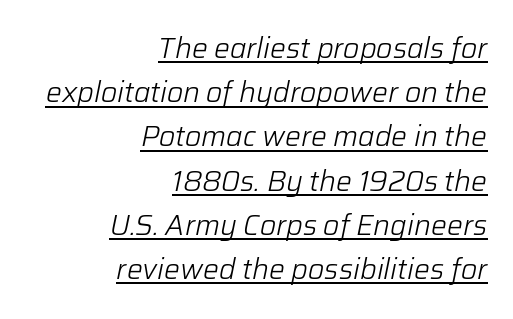
{"italic": "yes", "lean": "right", "slant_degrees": 12, "bold": "no", "weight": "light", "width": "normal", "stroke_contrast": "low", "x_height": "medium", "monospaced": "no", "underline": "yes", "align": "right", "line_spacing": "normal", "line_spacing_ratio": 1.58, "letter_spacing": "normal", "letter_spacing_em": 0.0, "glyph_px": 28}
